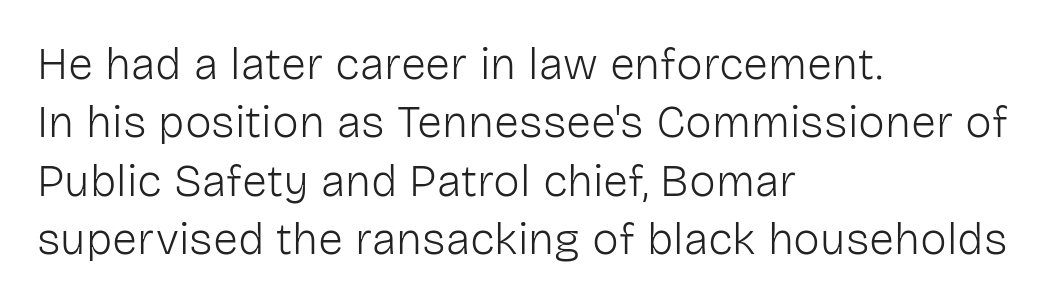
No chunkiness to these letters — they're not bold. Compared with typical body copy, the letter spacing here is the same. Descender tails drop into unmarked territory. Compared with typical paragraphs, the rows here are spaced about the same.
